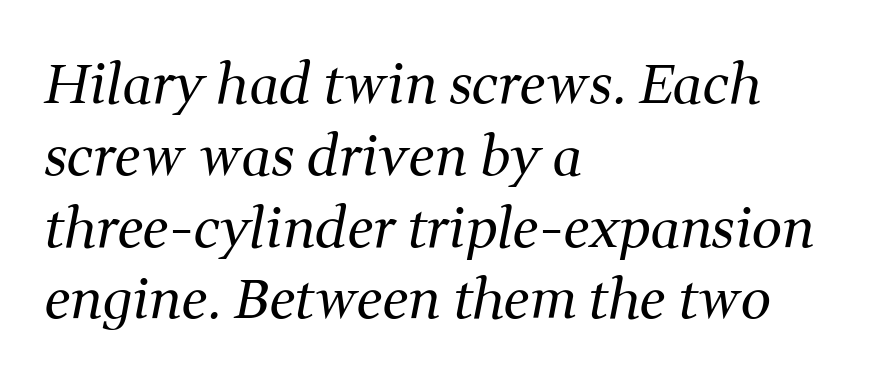
{"serif": "yes", "italic": "yes", "lean": "right", "slant_degrees": 11, "bold": "no", "weight": "regular", "width": "normal", "stroke_contrast": "medium", "x_height": "medium", "monospaced": "no", "underline": "no", "align": "left", "line_spacing": "normal", "line_spacing_ratio": 1.33, "letter_spacing": "normal", "letter_spacing_em": 0.0, "glyph_px": 54}
